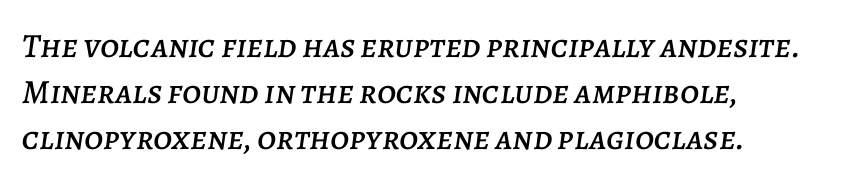
You could not count columns in this text — the font is proportionally spaced. These lines keep a tight, regular rhythm from letter to letter. If you drew a line through each stem, it would be angled. A typesetter would call this leading conventional body-copy spacing. Decoration check: the copy has no underline. In CSS terms this would be text-align: left.
